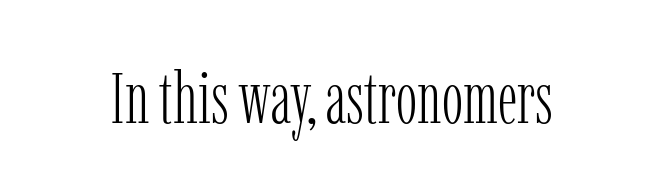
The image shows 72 px light, condensed serif type, upright; set normal letter spacing, not underlined; low stroke contrast and a medium x-height.
